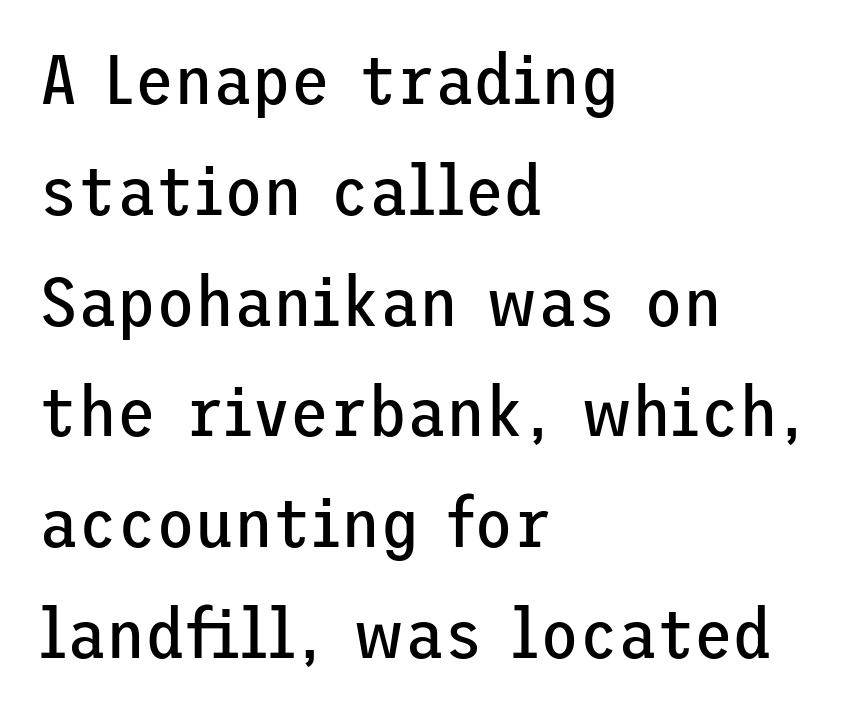
A classic flush-left, rag-right setting is used for this passage. This rendering employs a face without finishing strokes, i.e., a sans-serif. What's the leading like? Ordinary, nothing unusual. The letterforms sit at book weight or below.
